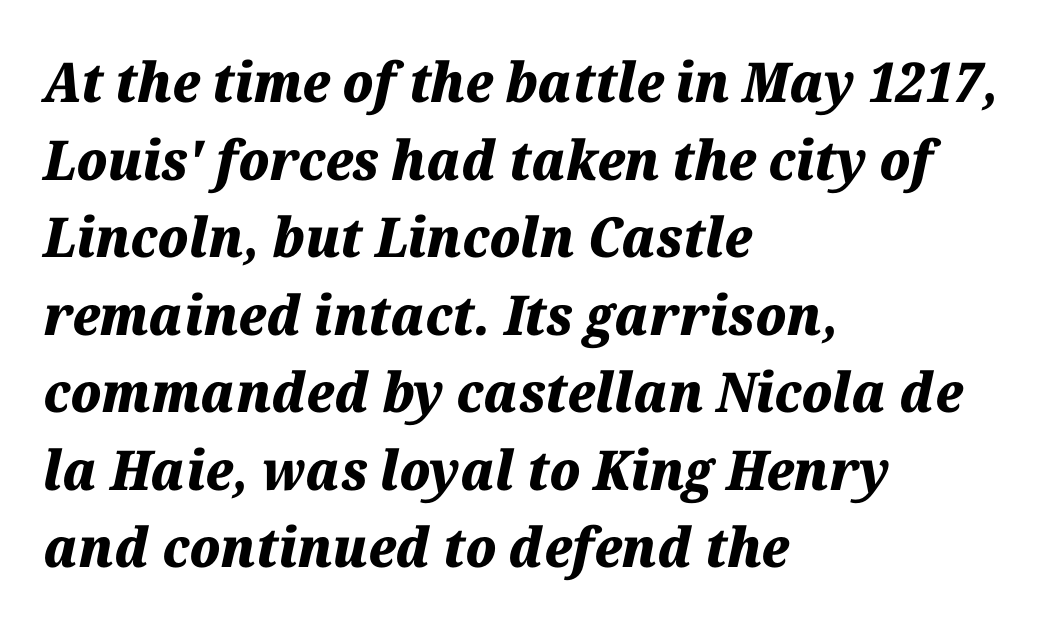
Q: Is the text bold? A: Yes.
Q: Is the text italic (slanted)? A: Yes, it leans right by about 12 degrees.
Q: Is the text underlined? A: No.
Q: How is the paragraph aligned? A: Left-aligned.
Q: Is the spacing between letters normal or unusually wide? A: Normal.
Q: Is the spacing between lines tight, normal or loose? A: Normal.
Q: Width (condensed, normal, or wide)? A: Normal.
Q: Stroke contrast? A: Medium.
Q: x-height? A: Medium.
Q: Monospaced? A: No.
